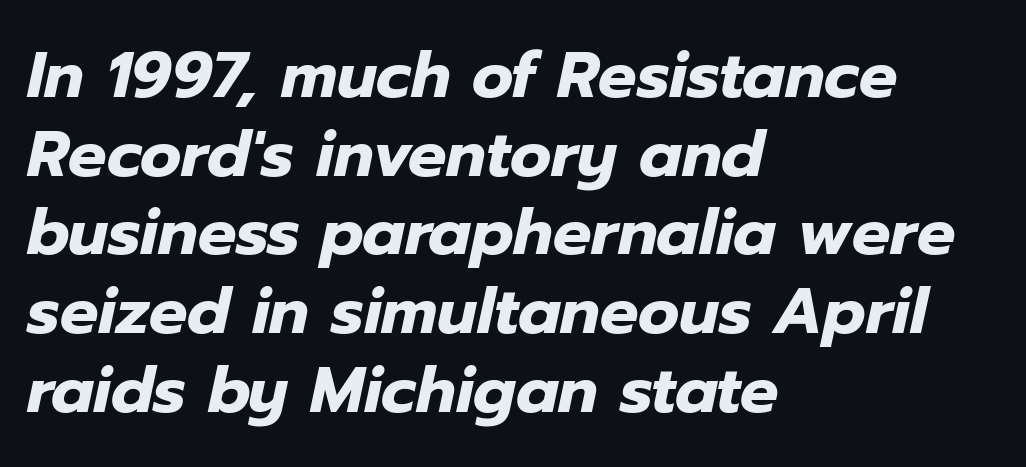
{"italic": "yes", "lean": "right", "slant_degrees": 12, "bold": "yes", "weight": "heavy", "width": "normal", "stroke_contrast": "low", "x_height": "medium", "monospaced": "no", "underline": "no", "align": "left", "line_spacing_ratio": 1.23, "letter_spacing": "normal", "letter_spacing_em": 0.0, "glyph_px": 64}
